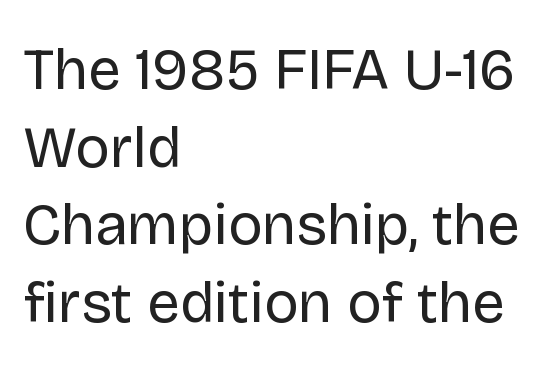
Q: Is the text bold? A: No.
Q: Is the text italic (slanted)? A: No, it is upright.
Q: Is the typeface a serif or a sans-serif typeface? A: Sans-serif.
Q: Is the text underlined? A: No.
Q: How is the paragraph aligned? A: Left-aligned.
Q: Is the spacing between letters normal or unusually wide? A: Normal.
Q: Is the spacing between lines tight, normal or loose? A: Normal.
Q: Width (condensed, normal, or wide)? A: Normal.
Q: Stroke contrast? A: Low.
Q: x-height? A: Large.
Q: Monospaced? A: No.
